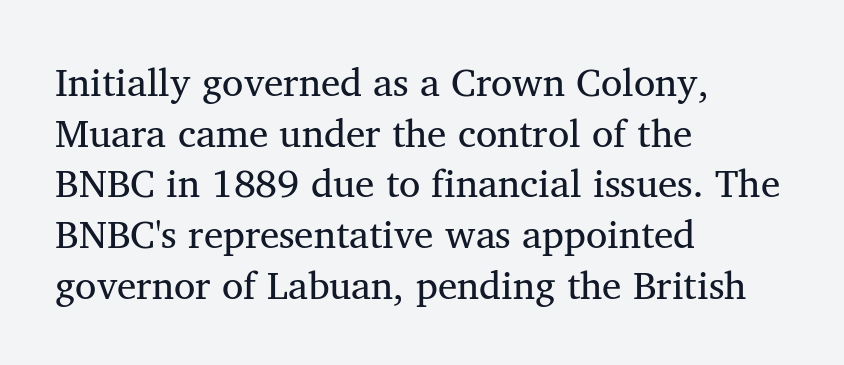
Q: Is the text bold? A: No.
Q: Is the text italic (slanted)? A: No, it is upright.
Q: Is the typeface a serif or a sans-serif typeface? A: Serif.
Q: Is the text underlined? A: No.
Q: How is the paragraph aligned? A: Left-aligned.
Q: Is the spacing between letters normal or unusually wide? A: Normal.
Q: Is the spacing between lines tight, normal or loose? A: Normal.
Q: Width (condensed, normal, or wide)? A: Normal.
Q: Stroke contrast? A: Medium.
Q: x-height? A: Medium.
Q: Monospaced? A: No.
